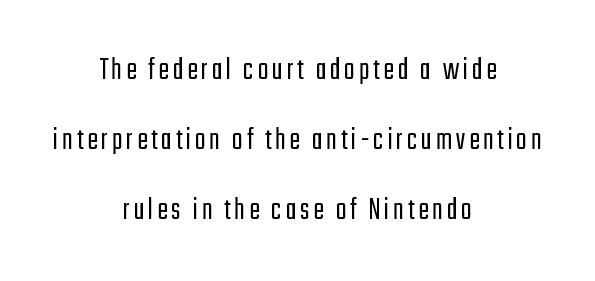
The passage is arranged like a title page — every line centered. Stem width sits at or under what a default text font uses. A sans-serif font was chosen for this passage. Students, observe: this is what heavily led, spacious text looks like.
